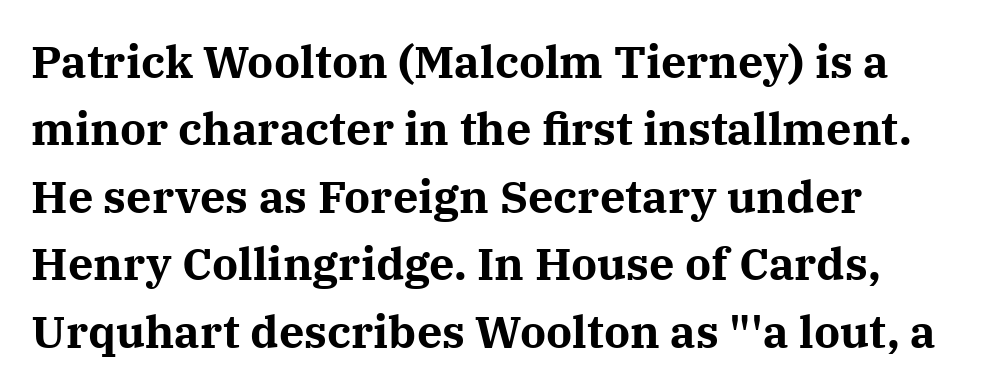
The image shows 45 px bold serif type, upright; set left-aligned, normal line spacing (1.5x), normal letter spacing, not underlined; medium stroke contrast and a medium x-height.
